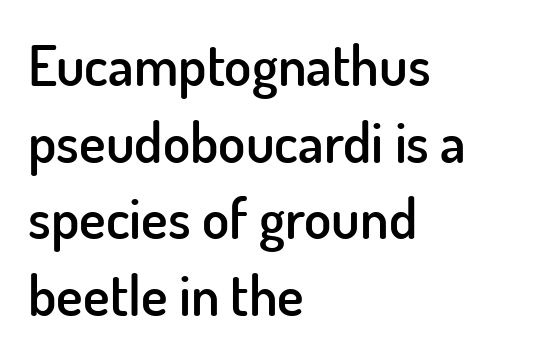
Q: Is the text bold? A: Semi-bold.
Q: Is the text italic (slanted)? A: No, it is upright.
Q: Is the typeface a serif or a sans-serif typeface? A: Sans-serif.
Q: Is the text underlined? A: No.
Q: How is the paragraph aligned? A: Left-aligned.
Q: Is the spacing between letters normal or unusually wide? A: Normal.
Q: Is the spacing between lines tight, normal or loose? A: Normal.
Q: Width (condensed, normal, or wide)? A: Normal.
Q: Stroke contrast? A: Low.
Q: x-height? A: Small.
Q: Monospaced? A: No.
